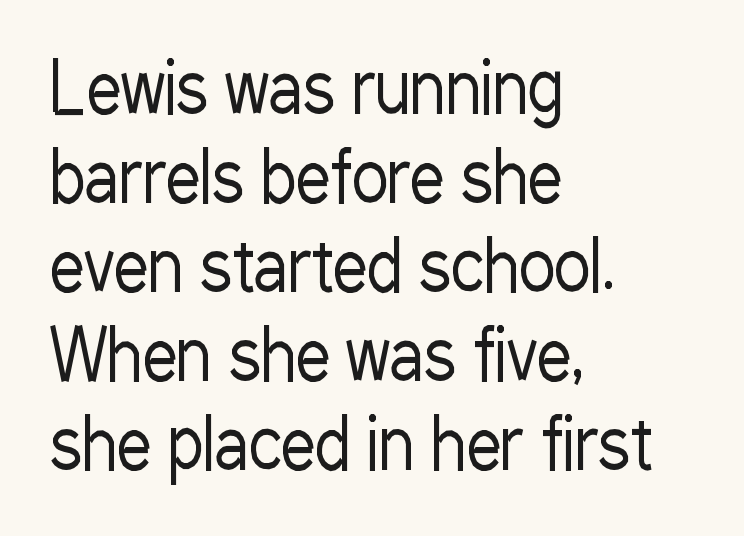
This is sans-serif lettering, the kind often seen on screens and signage. Students, observe: this is what conventionally led text looks like. Nobody drew a line under any word here. Is the letter spacing exaggerated? No — it looks like the ordinary default. These lines stack with their left ends in a neat column.
